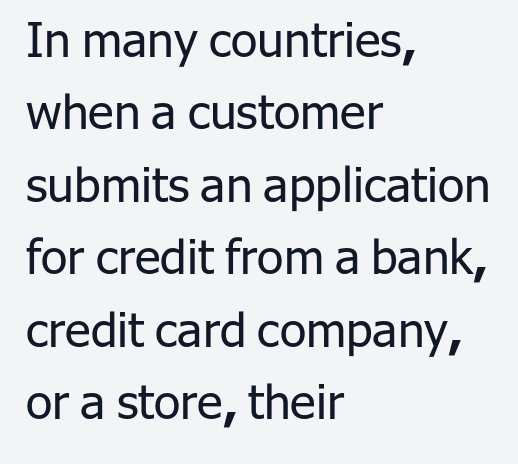
Q: Is the text bold? A: No.
Q: Is the text italic (slanted)? A: No, it is upright.
Q: Is the typeface a serif or a sans-serif typeface? A: Sans-serif.
Q: Is the text underlined? A: No.
Q: How is the paragraph aligned? A: Left-aligned.
Q: Is the spacing between letters normal or unusually wide? A: Normal.
Q: Is the spacing between lines tight, normal or loose? A: Normal.
Q: Width (condensed, normal, or wide)? A: Normal.
Q: Stroke contrast? A: Low.
Q: x-height? A: Medium.
Q: Monospaced? A: No.
